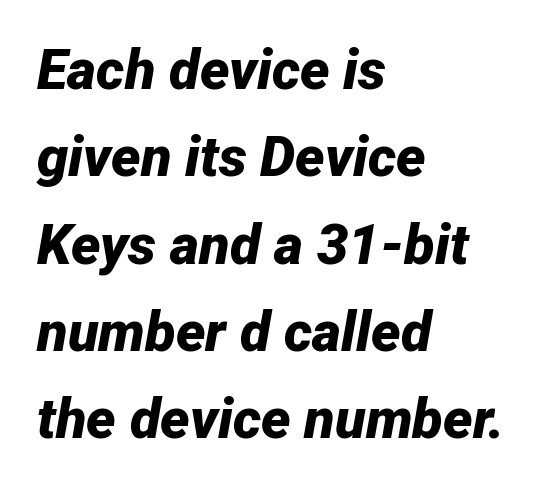
The image shows 56 px bold type, italic (leaning right); set left-aligned, normal line spacing (1.56x), normal letter spacing, not underlined; low stroke contrast and a medium x-height.
